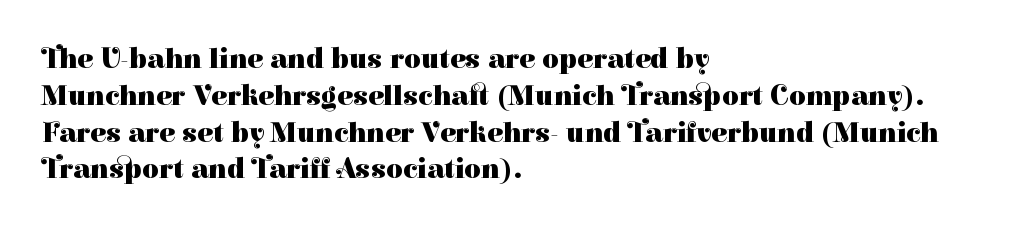
Q: Is the text bold? A: Yes.
Q: Is the text italic (slanted)? A: No, it is upright.
Q: Is the typeface a serif or a sans-serif typeface? A: Serif.
Q: Is the text underlined? A: No.
Q: How is the paragraph aligned? A: Left-aligned.
Q: Is the spacing between letters normal or unusually wide? A: Normal.
Q: Is the spacing between lines tight, normal or loose? A: Normal.
Q: Width (condensed, normal, or wide)? A: Normal.
Q: Stroke contrast? A: High.
Q: x-height? A: Medium.
Q: Monospaced? A: No.
